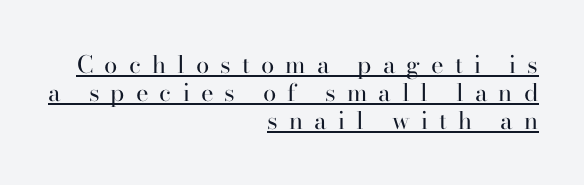
Q: Is the text bold? A: No.
Q: Is the text italic (slanted)? A: No, it is upright.
Q: Is the text underlined? A: Yes.
Q: How is the paragraph aligned? A: Right-aligned.
Q: Is the spacing between letters normal or unusually wide? A: Unusually wide.
